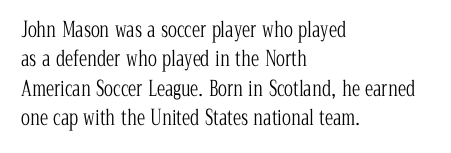
The image shows 21 px text type, upright; set left-aligned, normal line spacing (1.4x), normal letter spacing, not underlined.
